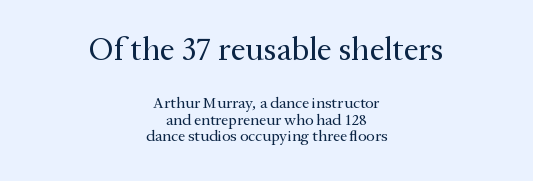
Unlike a clean sans, this face finishes its strokes with serifs. Descender tails drop into unmarked territory. Is this a fixed-width face? No — the glyphs have proportional, varying widths. Scale decreases going downward across the two blocks. The text block is weighted toward neither margin, spreading evenly from the middle. Standard letterfit; no display-style spreading of the glyphs.
